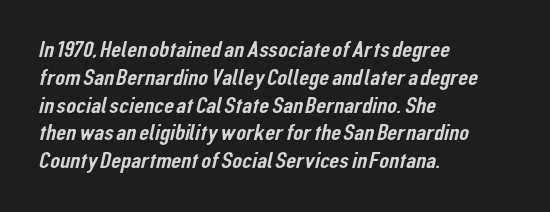
{"underline": "no", "align": "left", "line_spacing_ratio": 1.21, "letter_spacing": "normal", "letter_spacing_em": 0.0, "glyph_px": 23}
